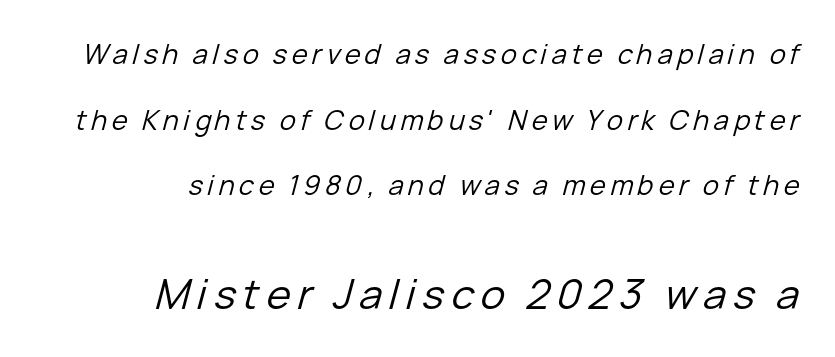
{"italic": "yes", "lean": "right", "slant_degrees": 15, "bold": "no", "weight": "regular", "width": "normal", "stroke_contrast": "low", "x_height": "medium", "monospaced": "no", "underline": "no", "align": "right", "line_spacing": "loose", "line_spacing_ratio": 2.43, "larger_block": "second", "size_ratio": 1.52, "glyph_px": 41}
